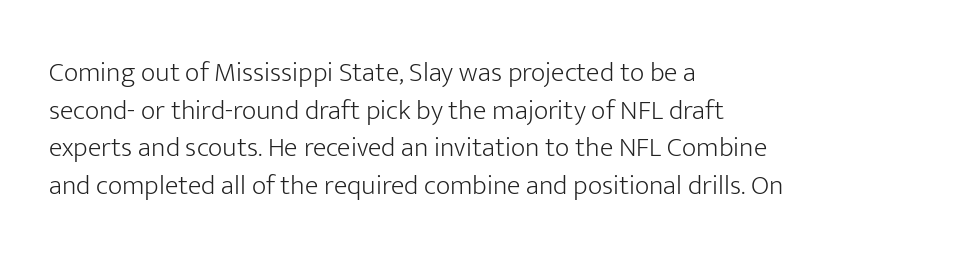
Q: Is the text bold? A: No.
Q: Is the text italic (slanted)? A: No, it is upright.
Q: Is the typeface a serif or a sans-serif typeface? A: Sans-serif.
Q: Is the text underlined? A: No.
Q: How is the paragraph aligned? A: Left-aligned.
Q: Is the spacing between letters normal or unusually wide? A: Normal.
Q: Is the spacing between lines tight, normal or loose? A: Normal.
Q: Width (condensed, normal, or wide)? A: Normal.
Q: Stroke contrast? A: Low.
Q: x-height? A: Medium.
Q: Monospaced? A: No.
